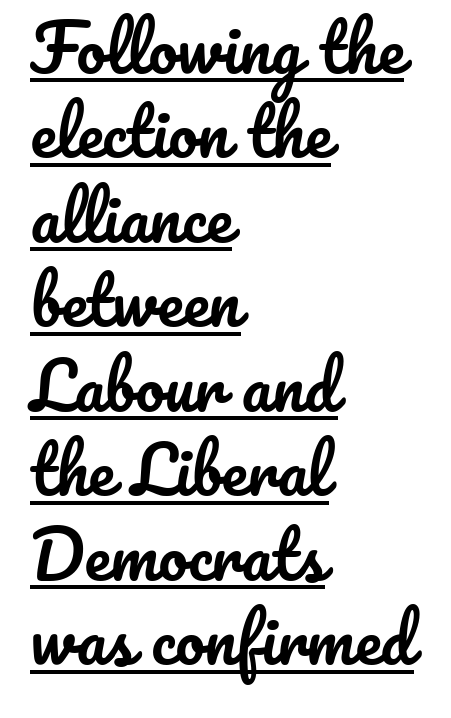
Note the varied advance widths — an 'i' is clearly narrower than an 'm'. Successive baselines arrive at the customary interval. You can see a thin bar hugging the bottom of the glyphs. The passage shown has conventional tracking throughout.
